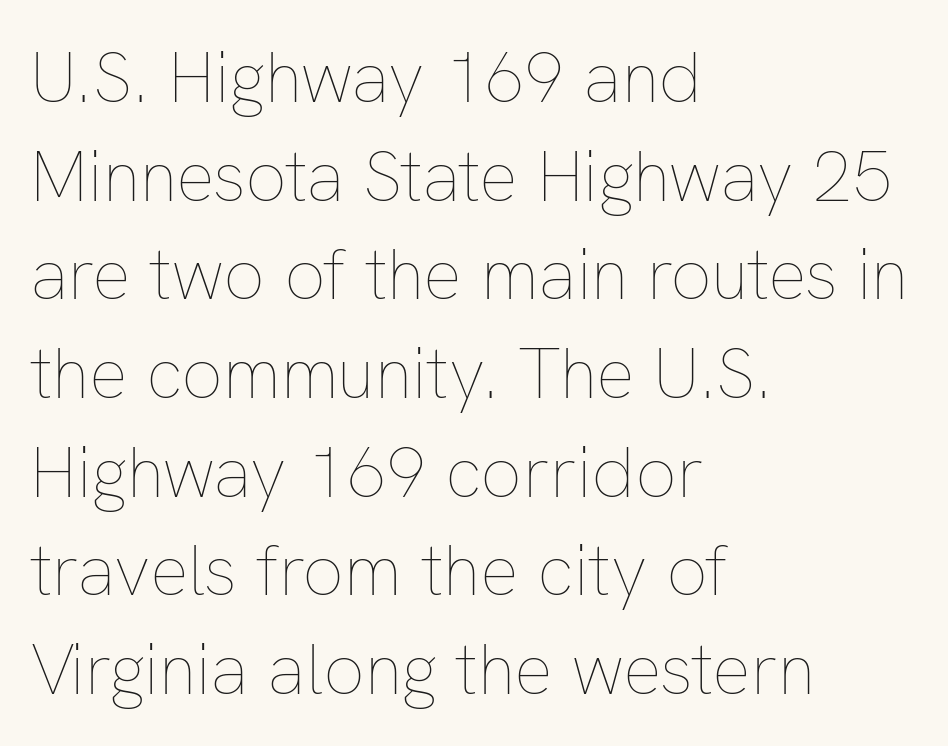
The image shows 72 px thin type, upright; set left-aligned, normal line spacing (1.37x), normal letter spacing, not underlined; low stroke contrast and a medium x-height.
